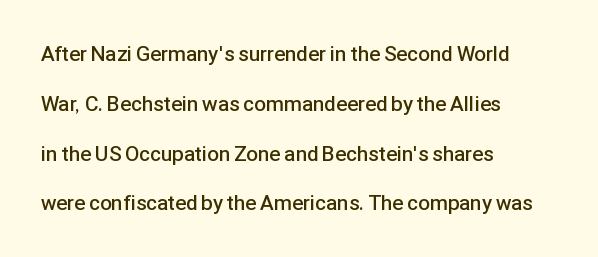
{"italic": "no", "bold": "semi", "underline": "no", "align": "left", "line_spacing": "loose", "line_spacing_ratio": 2.37, "letter_spacing": "normal", "letter_spacing_em": 0.0, "glyph_px": 21}
